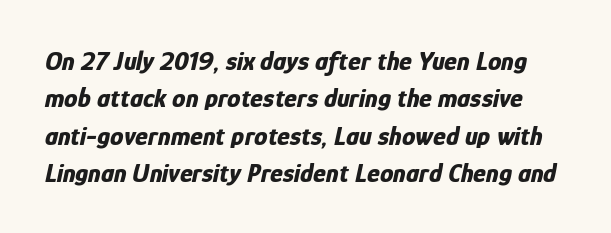
{"italic": "yes", "lean": "right", "slant_degrees": 12, "bold": "yes", "underline": "no", "line_spacing": "normal", "line_spacing_ratio": 1.38, "letter_spacing": "normal", "letter_spacing_em": 0.0, "glyph_px": 27}
